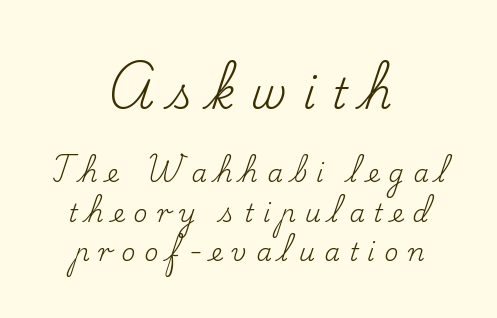
Q: Is the text bold? A: No.
Q: Is the text italic (slanted)? A: Yes.
Q: Is the typeface a serif or a sans-serif typeface? A: Serif.
Q: Is the text underlined? A: No.
Q: How is the paragraph aligned? A: Centered.
Q: Is the spacing between letters normal or unusually wide? A: Unusually wide.
Q: Is the spacing between lines tight, normal or loose? A: Normal.
Q: Which block of text is set in a larger size, the first (top) or the second (bottom)? A: The first (top) one.
Q: Width (condensed, normal, or wide)? A: Normal.
Q: Stroke contrast? A: Low.
Q: x-height? A: Small.
Q: Monospaced? A: No.
